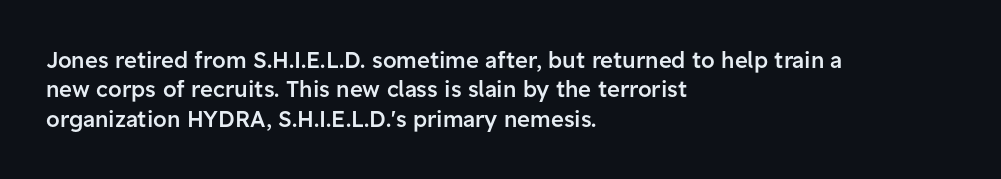
Q: Is the text bold? A: Semi-bold.
Q: Is the text italic (slanted)? A: No, it is upright.
Q: Is the text underlined? A: No.
Q: How is the paragraph aligned? A: Left-aligned.
Q: Is the spacing between letters normal or unusually wide? A: Normal.
Q: Is the spacing between lines tight, normal or loose? A: Normal.
